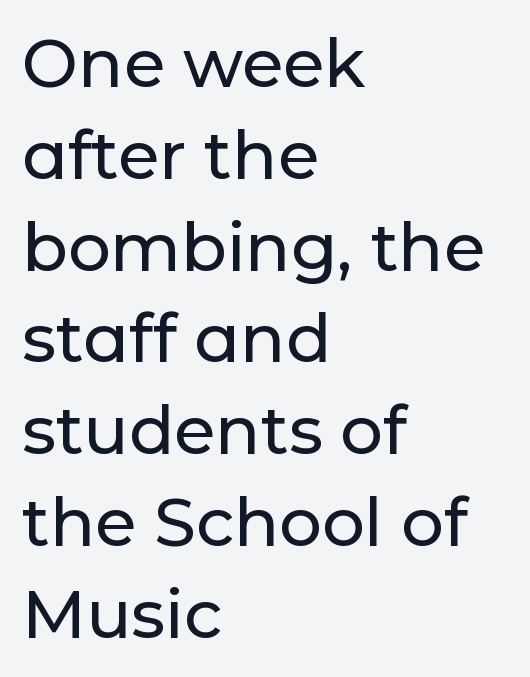
The image shows 67 px sans-serif type, upright; set left-aligned, normal line spacing (1.37x), normal letter spacing, not underlined; low stroke contrast and a medium x-height.
